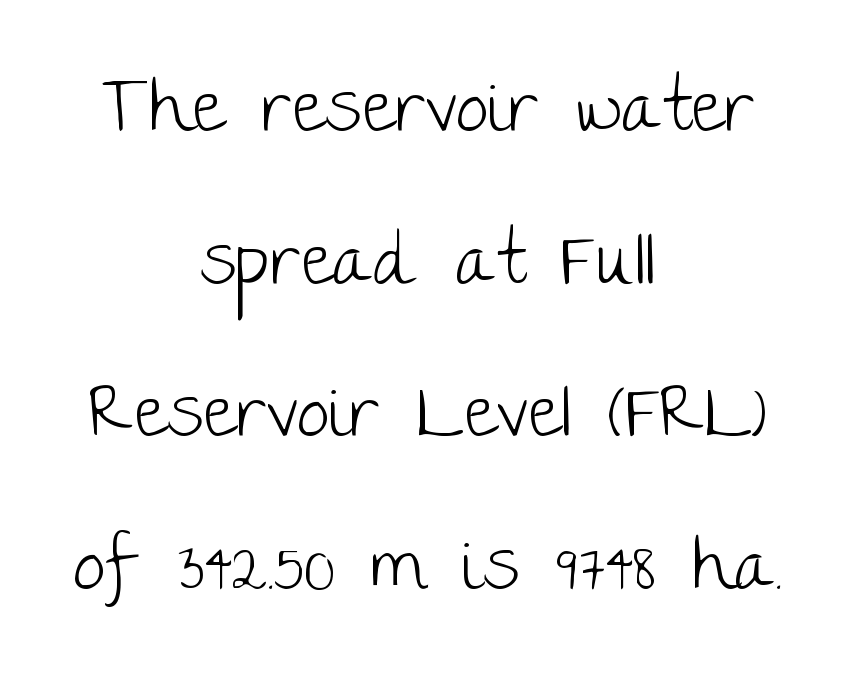
Q: Is the text bold? A: No.
Q: Is the text italic (slanted)? A: No, it is upright.
Q: Is the typeface a serif or a sans-serif typeface? A: Sans-serif.
Q: Is the text underlined? A: No.
Q: How is the paragraph aligned? A: Centered.
Q: Is the spacing between letters normal or unusually wide? A: Normal.
Q: Is the spacing between lines tight, normal or loose? A: Loose.
Q: Width (condensed, normal, or wide)? A: Normal.
Q: Stroke contrast? A: Low.
Q: x-height? A: Large.
Q: Monospaced? A: No.
